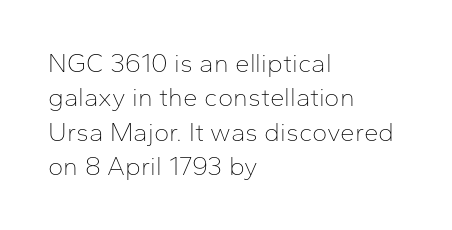
Leftover space on each line is placed entirely after the last word. Notice how the stems are strictly vertical — no italics here. The rendering uses a moderate line-height, typical for paragraphs. Underlining? Definitely not there. A light-to-regular cut is what we see here.
